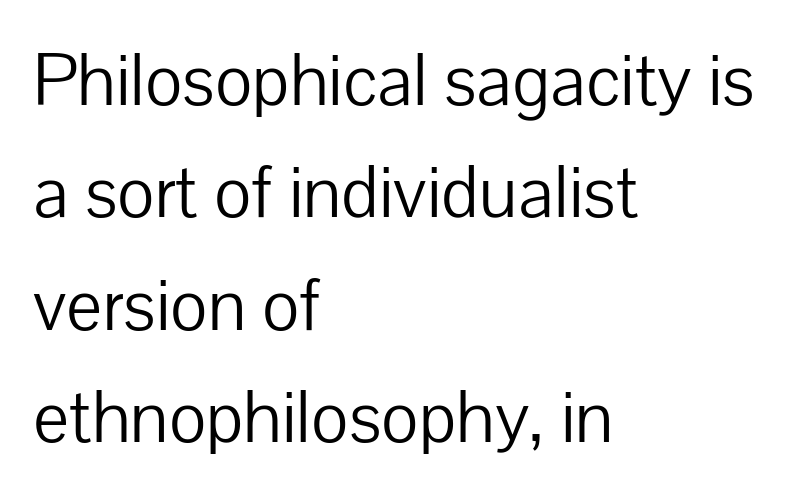
The rows are spaced the way most documents space them. Inter-character spacing is left at the font's built-in metrics. Check where the strokes stop: nothing finishes them off — pure sans. These lines stack with their left ends in a neat column. This is roman type, the default non-slanted kind. This sample has the flowing, uneven cadence of proportional lettering.
